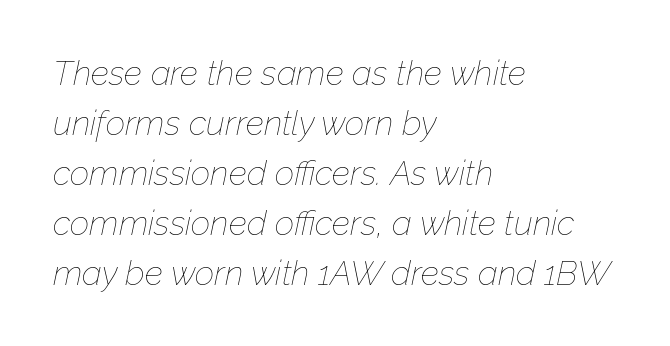
Q: Is the text bold? A: No.
Q: Is the text italic (slanted)? A: Yes, it leans right by about 12 degrees.
Q: Is the text underlined? A: No.
Q: How is the paragraph aligned? A: Left-aligned.
Q: Is the spacing between letters normal or unusually wide? A: Normal.
Q: Is the spacing between lines tight, normal or loose? A: Normal.
Q: Width (condensed, normal, or wide)? A: Normal.
Q: Stroke contrast? A: Low.
Q: x-height? A: Medium.
Q: Monospaced? A: No.
